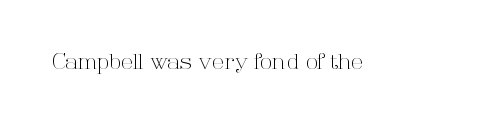
The image shows 22 px text type, upright; set normal letter spacing, not underlined.
